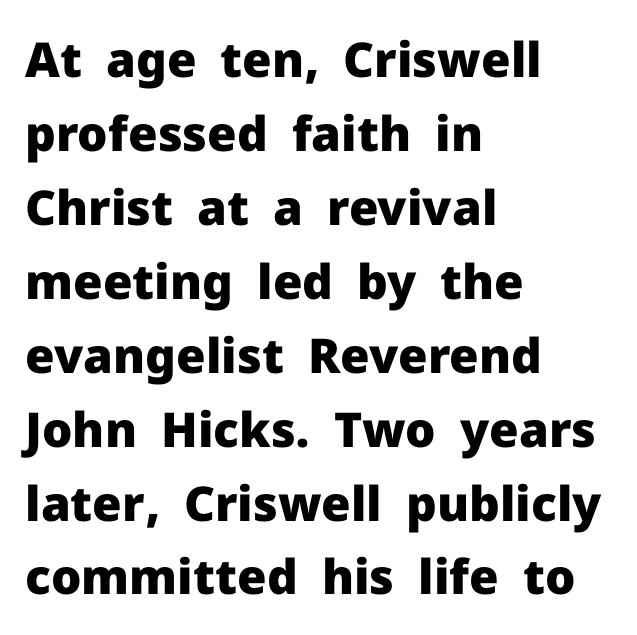
{"serif": "no", "italic": "no", "bold": "yes", "weight": "heavy", "width": "normal", "stroke_contrast": "low", "x_height": "medium", "monospaced": "no", "underline": "no", "align": "left", "line_spacing": "normal", "line_spacing_ratio": 1.54, "letter_spacing": "normal", "letter_spacing_em": 0.0, "glyph_px": 48}
